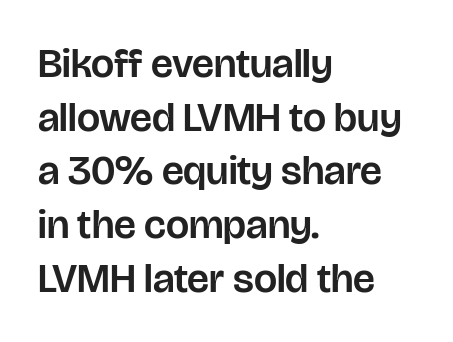
The image shows 41 px sans-serif type, upright; set left-aligned, normal line spacing (1.31x), normal letter spacing, not underlined; low stroke contrast and a large x-height.
